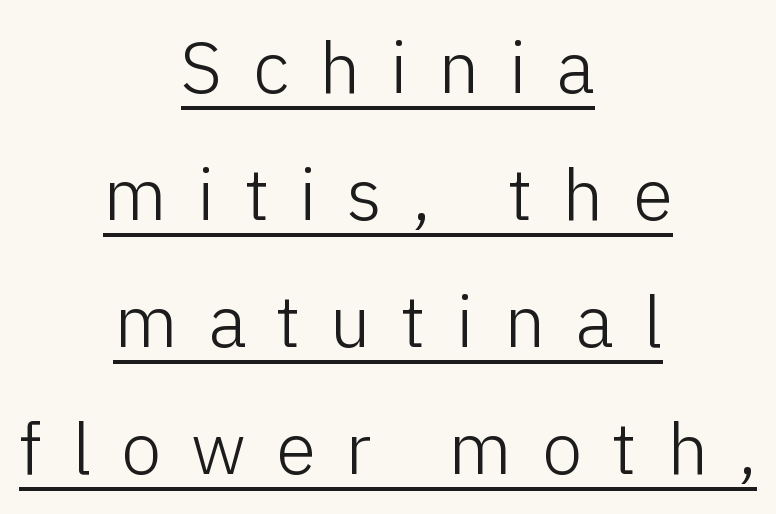
{"serif": "no", "italic": "no", "bold": "no", "weight": "light", "width": "normal", "stroke_contrast": "low", "x_height": "medium", "monospaced": "no", "underline": "yes", "align": "center", "line_spacing_ratio": 1.74, "letter_spacing": "wide", "letter_spacing_em": 0.41, "glyph_px": 73}
